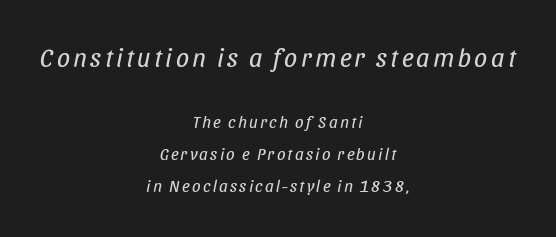
The image shows 26 px text type, italic (leaning right); set centered, line spacing 1.89x, not underlined; the first (top) block is 1.53x larger.
